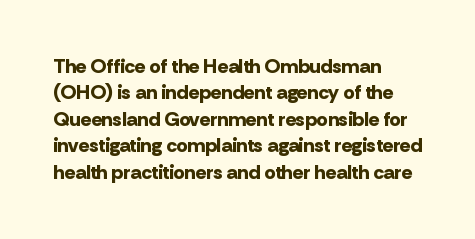
{"italic": "no", "bold": "yes", "underline": "no", "align": "left", "line_spacing": "normal", "line_spacing_ratio": 1.32, "letter_spacing": "normal", "letter_spacing_em": 0.0, "glyph_px": 20}
